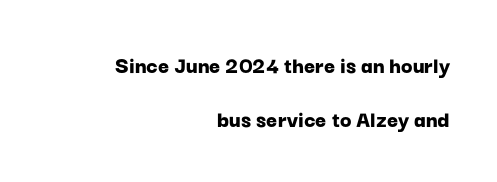
How would I describe the line gaps? Wide and relaxed. Underlining? Definitely not there. Is there any slant? The stems are plumb. The sample has been set heavy, in full bold. Tracking here is standard; glyphs follow each other at the usual distance. The ragged edge is on the left, which tells us the setting is flush right.
